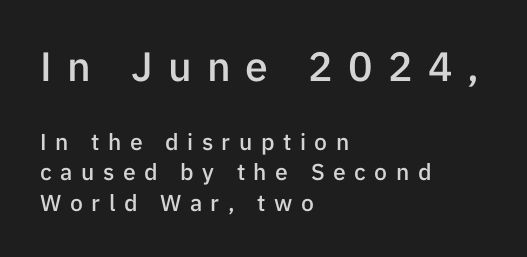
{"serif": "no", "italic": "no", "bold": "semi", "weight": "semibold", "width": "normal", "stroke_contrast": "low", "x_height": "medium", "monospaced": "no", "underline": "no", "align": "left", "line_spacing": "normal", "line_spacing_ratio": 1.32, "letter_spacing": "wide", "letter_spacing_em": 0.37, "larger_block": "first", "size_ratio": 1.78, "glyph_px": 41}
